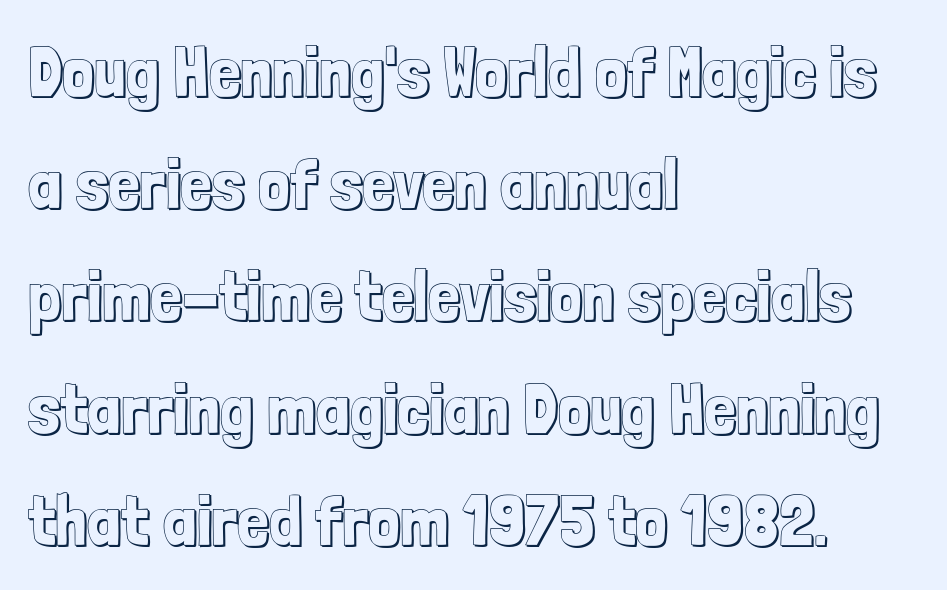
{"italic": "no", "width": "condensed", "x_height": "medium", "monospaced": "no", "underline": "no", "align": "left", "line_spacing": "normal", "line_spacing_ratio": 1.58, "letter_spacing": "normal", "letter_spacing_em": 0.0, "glyph_px": 71}
